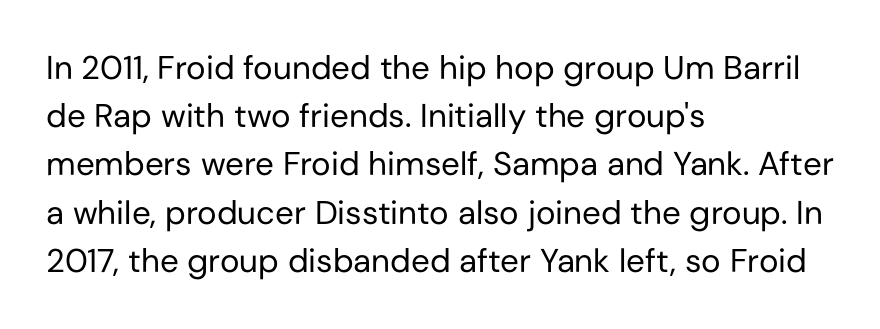
Q: Is the text bold? A: No.
Q: Is the text italic (slanted)? A: No, it is upright.
Q: Is the typeface a serif or a sans-serif typeface? A: Sans-serif.
Q: Is the text underlined? A: No.
Q: How is the paragraph aligned? A: Left-aligned.
Q: Is the spacing between letters normal or unusually wide? A: Normal.
Q: Is the spacing between lines tight, normal or loose? A: Normal.
Q: Width (condensed, normal, or wide)? A: Normal.
Q: Stroke contrast? A: Low.
Q: x-height? A: Medium.
Q: Monospaced? A: No.
